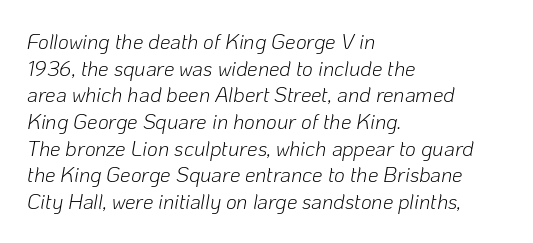
The image shows 21 px text type, italic (leaning right); set left-aligned, normal line spacing (1.27x), normal letter spacing, not underlined.
